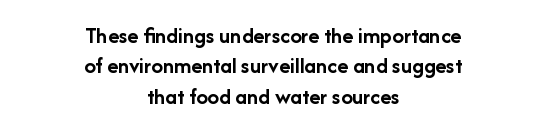
Line starts and ends both wander, symmetrically. How would I describe the line gaps? Plain and ordinary. A roman cut, with each character standing at attention. Heavy-handed strokes throughout: this text is bold. Spacing between characters is what you'd get straight out of the box.
